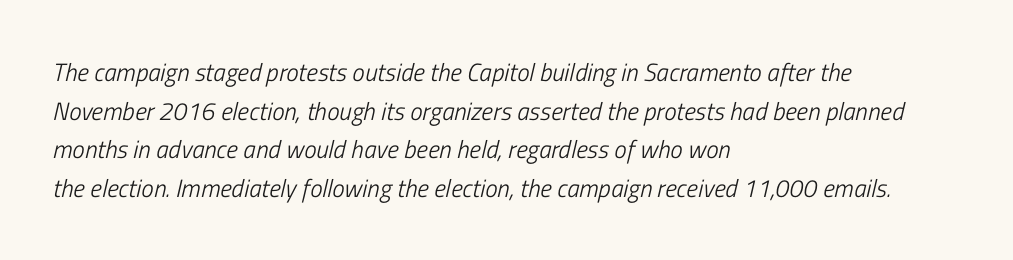
This sample keeps an unexceptional amount of space between lines. These lines keep a tight, regular rhythm from letter to letter. Quick note: underline off. A light-to-regular cut is what we see here. The face used here has a pronounced slope to its letters.
